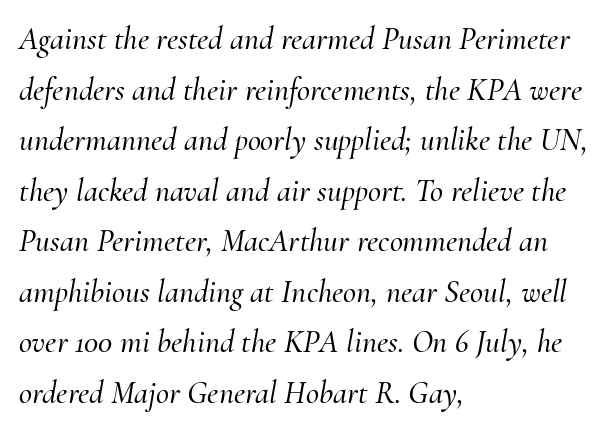
Q: Is the text italic (slanted)? A: Yes, it leans right by about 10 degrees.
Q: Is the typeface a serif or a sans-serif typeface? A: Serif.
Q: Is the text underlined? A: No.
Q: How is the paragraph aligned? A: Left-aligned.
Q: Is the spacing between letters normal or unusually wide? A: Normal.
Q: Is the spacing between lines tight, normal or loose? A: Normal.
Q: Width (condensed, normal, or wide)? A: Normal.
Q: Stroke contrast? A: Medium.
Q: x-height? A: Small.
Q: Monospaced? A: No.
